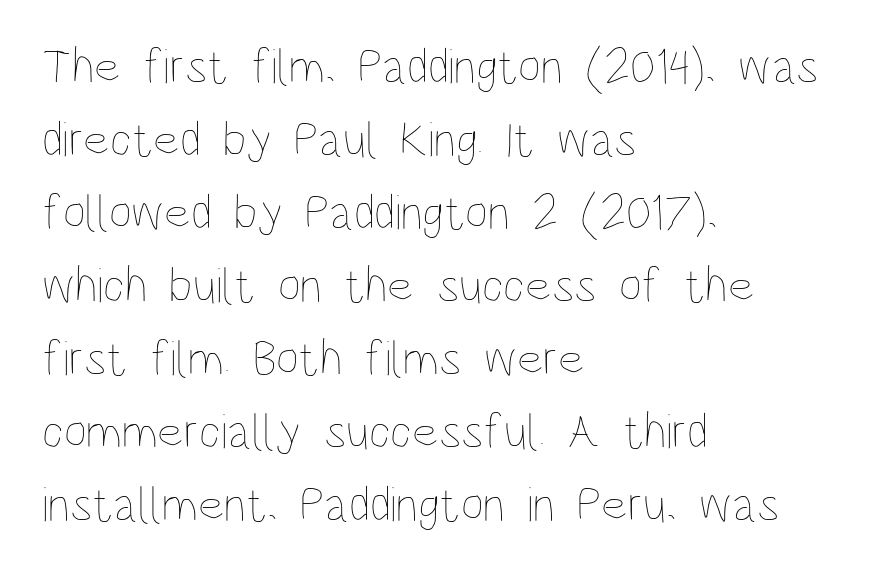
Q: Is the text bold? A: No.
Q: Is the text italic (slanted)? A: No, it is upright.
Q: Is the text underlined? A: No.
Q: How is the paragraph aligned? A: Left-aligned.
Q: Is the spacing between letters normal or unusually wide? A: Normal.
Q: Is the spacing between lines tight, normal or loose? A: Normal.
Q: Width (condensed, normal, or wide)? A: Condensed.
Q: Stroke contrast? A: Low.
Q: x-height? A: Large.
Q: Monospaced? A: No.
